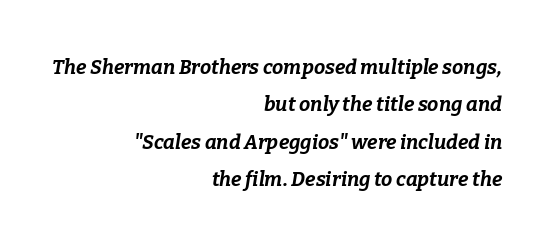
{"italic": "yes", "lean": "right", "slant_degrees": 9, "bold": "yes", "underline": "no", "align": "right", "line_spacing_ratio": 1.87, "letter_spacing": "normal", "letter_spacing_em": 0.0, "glyph_px": 20}
